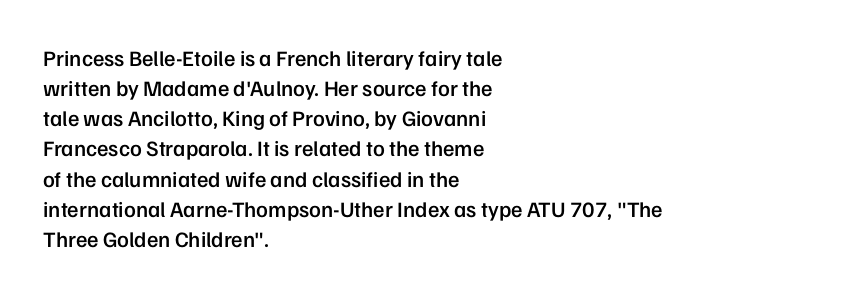
Q: Is the text bold? A: Semi-bold.
Q: Is the text italic (slanted)? A: No, it is upright.
Q: Is the text underlined? A: No.
Q: How is the paragraph aligned? A: Left-aligned.
Q: Is the spacing between letters normal or unusually wide? A: Normal.
Q: Is the spacing between lines tight, normal or loose? A: Normal.
